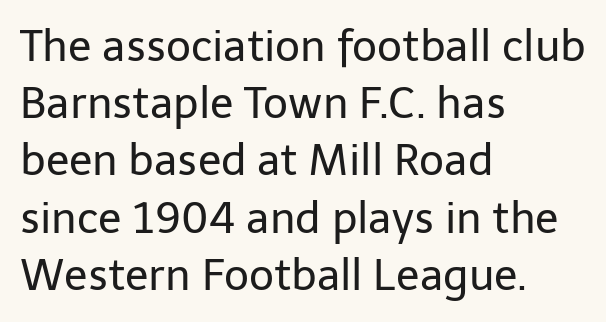
{"serif": "no", "italic": "no", "bold": "no", "weight": "regular", "width": "normal", "stroke_contrast": "low", "x_height": "medium", "monospaced": "no", "underline": "no", "align": "left", "line_spacing": "normal", "line_spacing_ratio": 1.33, "letter_spacing": "normal", "letter_spacing_em": 0.0, "glyph_px": 43}
